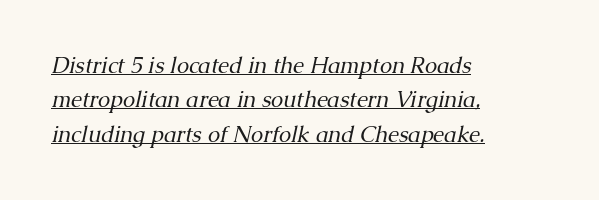
Stems and bowls with no extra thickness — not bold. Compared with ordinary roman type, these characters are visibly tilted. Beneath each row of characters lies a ruled line. In CSS terms this would be text-align: left. The line-height multiplier appears to be the usual default.
